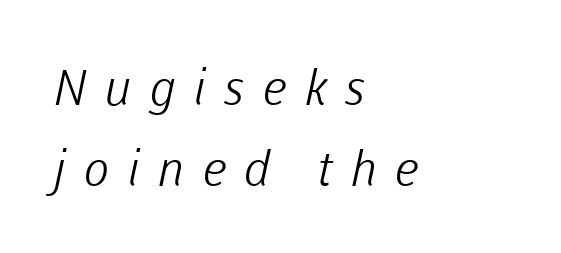
Q: Is the text bold? A: No.
Q: Is the typeface a serif or a sans-serif typeface? A: Sans-serif.
Q: Is the text underlined? A: No.
Q: How is the paragraph aligned? A: Left-aligned.
Q: Is the spacing between letters normal or unusually wide? A: Unusually wide.
Q: Is the spacing between lines tight, normal or loose? A: Normal.
Q: Width (condensed, normal, or wide)? A: Normal.
Q: Stroke contrast? A: Low.
Q: x-height? A: Medium.
Q: Monospaced? A: No.
